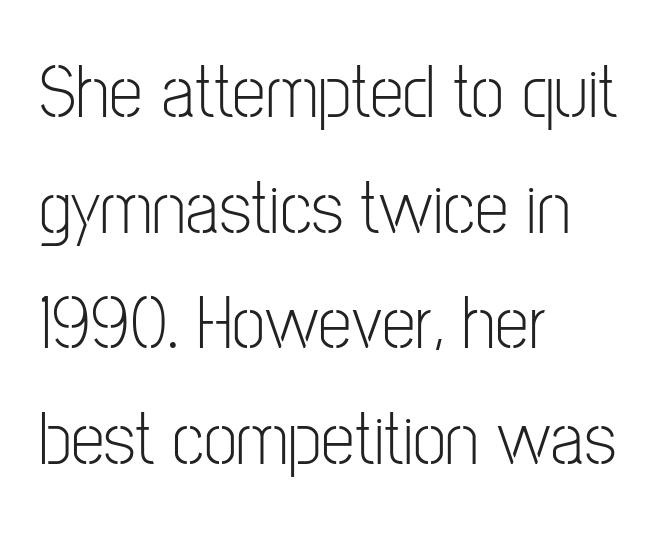
The image shows 76 px light, condensed sans-serif type, upright; set left-aligned, normal line spacing (1.52x), normal letter spacing, not underlined; low stroke contrast and a medium x-height.
